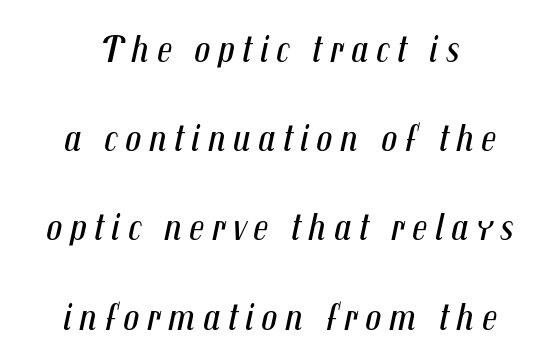
Words float on clear page, feet unadorned. Proportional: the letters do not fall into vertical columns. Compared with a flush-left layout, this one balances lines on the center instead. Weight class: somewhere from thin through regular.
